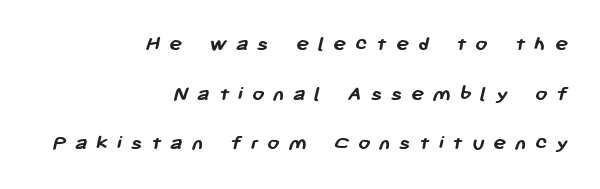
The image shows 22 px bold type; set right-aligned, loose line spacing (2.26x), unusually wide letter spacing (+0.39 em), not underlined.
